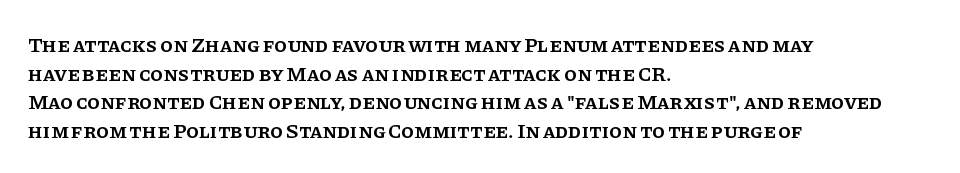
The image shows 21 px text type, upright; set left-aligned, normal line spacing (1.36x), normal letter spacing, not underlined.
